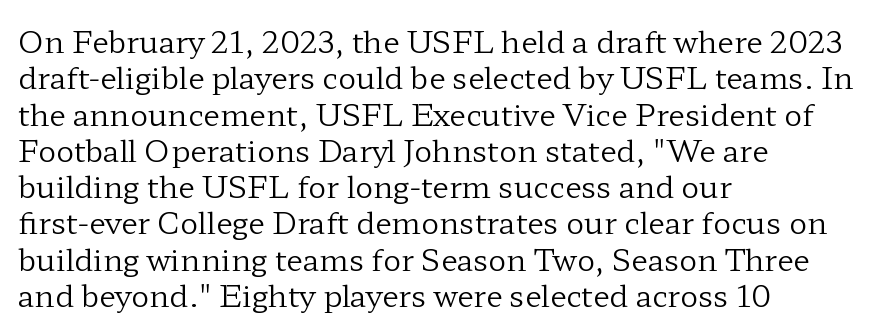
Q: Is the text bold? A: No.
Q: Is the text italic (slanted)? A: No, it is upright.
Q: Is the typeface a serif or a sans-serif typeface? A: Serif.
Q: Is the text underlined? A: No.
Q: How is the paragraph aligned? A: Left-aligned.
Q: Is the spacing between letters normal or unusually wide? A: Normal.
Q: Width (condensed, normal, or wide)? A: Wide.
Q: Stroke contrast? A: Low.
Q: x-height? A: Medium.
Q: Monospaced? A: No.
